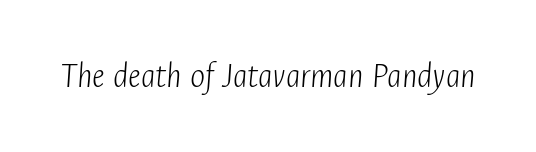
{"italic": "yes", "lean": "right", "slant_degrees": 4, "bold": "no", "weight": "light", "width": "condensed", "stroke_contrast": "low", "x_height": "medium", "monospaced": "no", "underline": "no", "letter_spacing": "normal", "letter_spacing_em": 0.0, "glyph_px": 36}
